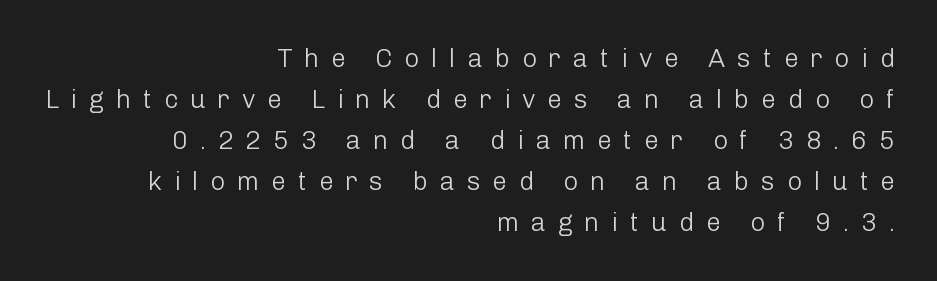
{"italic": "no", "bold": "no", "underline": "no", "align": "right", "line_spacing": "normal", "line_spacing_ratio": 1.58, "letter_spacing": "wide", "letter_spacing_em": 0.45, "glyph_px": 26}
